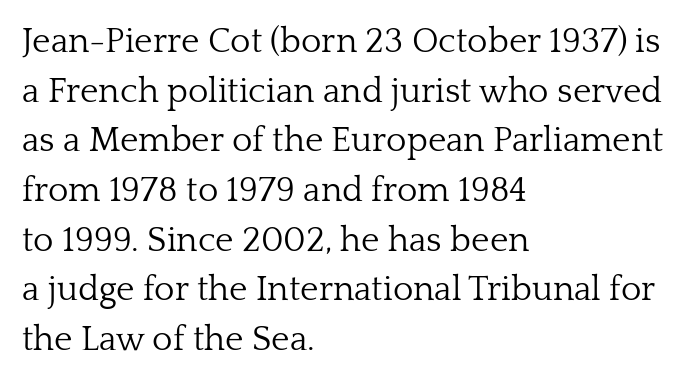
Q: Is the text bold? A: No.
Q: Is the text italic (slanted)? A: No, it is upright.
Q: Is the typeface a serif or a sans-serif typeface? A: Serif.
Q: Is the text underlined? A: No.
Q: How is the paragraph aligned? A: Left-aligned.
Q: Is the spacing between letters normal or unusually wide? A: Normal.
Q: Is the spacing between lines tight, normal or loose? A: Normal.
Q: Width (condensed, normal, or wide)? A: Normal.
Q: Stroke contrast? A: Low.
Q: x-height? A: Medium.
Q: Monospaced? A: No.
